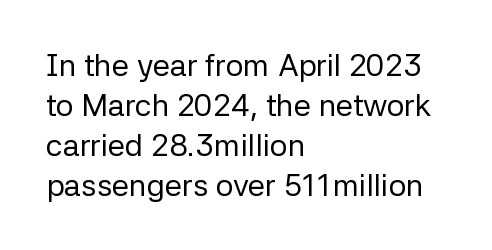
Q: Is the text bold? A: No.
Q: Is the text italic (slanted)? A: No, it is upright.
Q: Is the typeface a serif or a sans-serif typeface? A: Sans-serif.
Q: Is the text underlined? A: No.
Q: How is the paragraph aligned? A: Left-aligned.
Q: Is the spacing between letters normal or unusually wide? A: Normal.
Q: Is the spacing between lines tight, normal or loose? A: Normal.
Q: Width (condensed, normal, or wide)? A: Normal.
Q: Stroke contrast? A: Low.
Q: x-height? A: Medium.
Q: Monospaced? A: No.
